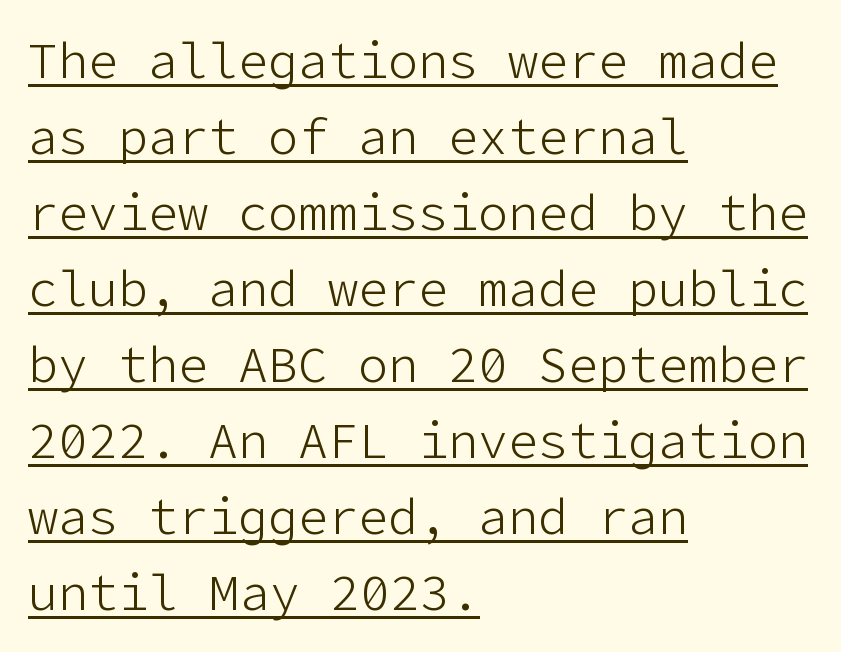
Q: Is the text bold? A: No.
Q: Is the text italic (slanted)? A: No, it is upright.
Q: Is the typeface a serif or a sans-serif typeface? A: Sans-serif.
Q: Is the text underlined? A: Yes.
Q: How is the paragraph aligned? A: Left-aligned.
Q: Is the spacing between letters normal or unusually wide? A: Normal.
Q: Is the spacing between lines tight, normal or loose? A: Normal.
Q: Width (condensed, normal, or wide)? A: Normal.
Q: Stroke contrast? A: Low.
Q: x-height? A: Medium.
